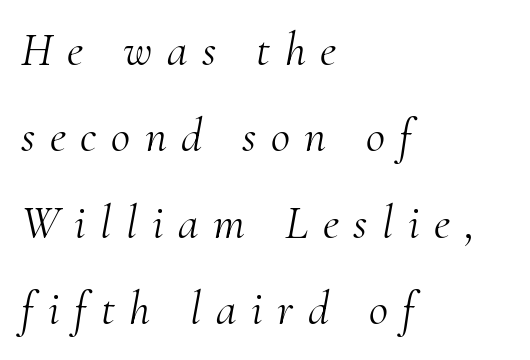
The image shows 47 px light serif type, italic (leaning right); set left-aligned, line spacing 1.84x, unusually wide letter spacing (+0.31 em), not underlined; medium stroke contrast and a small x-height.
